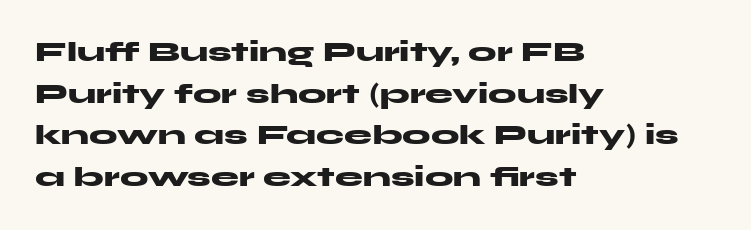
Q: Is the text bold? A: Yes.
Q: Is the text italic (slanted)? A: No, it is upright.
Q: Is the typeface a serif or a sans-serif typeface? A: Sans-serif.
Q: Is the text underlined? A: No.
Q: How is the paragraph aligned? A: Left-aligned.
Q: Is the spacing between letters normal or unusually wide? A: Normal.
Q: Is the spacing between lines tight, normal or loose? A: Normal.
Q: Width (condensed, normal, or wide)? A: Wide.
Q: Stroke contrast? A: Medium.
Q: x-height? A: Medium.
Q: Monospaced? A: No.
